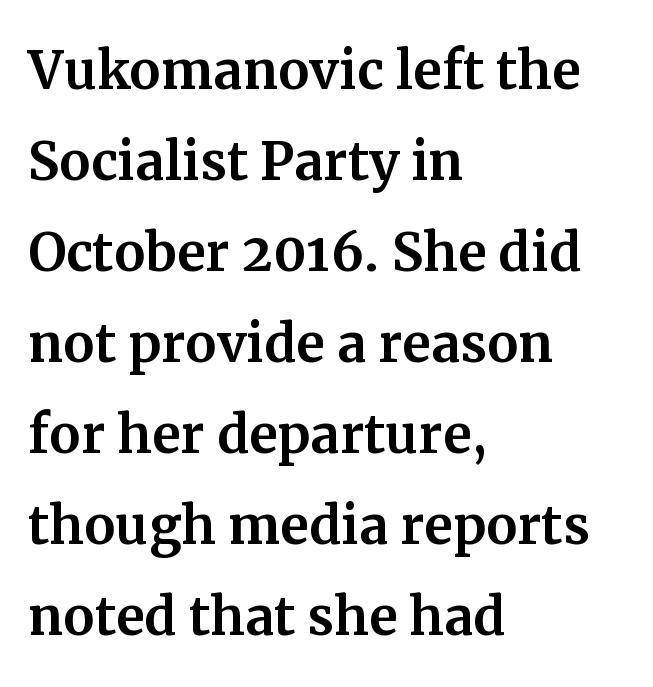
Q: Is the text italic (slanted)? A: No, it is upright.
Q: Is the typeface a serif or a sans-serif typeface? A: Serif.
Q: Is the text underlined? A: No.
Q: How is the paragraph aligned? A: Left-aligned.
Q: Is the spacing between letters normal or unusually wide? A: Normal.
Q: Is the spacing between lines tight, normal or loose? A: Normal.
Q: Width (condensed, normal, or wide)? A: Normal.
Q: Stroke contrast? A: Medium.
Q: x-height? A: Medium.
Q: Monospaced? A: No.
